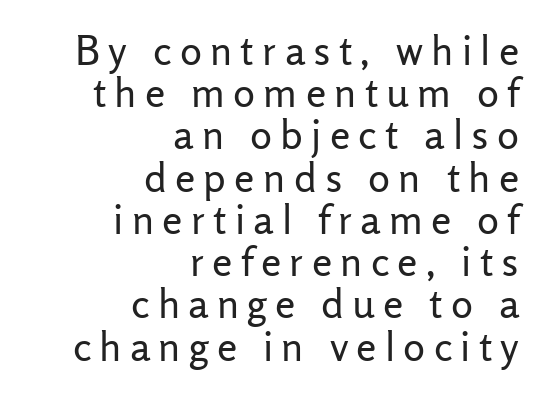
Q: Is the text bold? A: No.
Q: Is the text italic (slanted)? A: No, it is upright.
Q: Is the typeface a serif or a sans-serif typeface? A: Sans-serif.
Q: Is the text underlined? A: No.
Q: How is the paragraph aligned? A: Right-aligned.
Q: Is the spacing between letters normal or unusually wide? A: Unusually wide.
Q: Is the spacing between lines tight, normal or loose? A: Tight.
Q: Width (condensed, normal, or wide)? A: Normal.
Q: Stroke contrast? A: Low.
Q: x-height? A: Medium.
Q: Monospaced? A: No.
